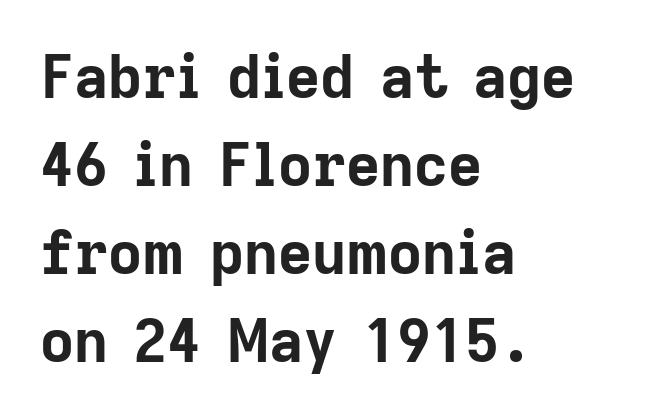
{"serif": "no", "italic": "no", "bold": "yes", "weight": "bold", "width": "normal", "stroke_contrast": "low", "x_height": "medium", "monospaced": "no", "underline": "no", "align": "left", "line_spacing": "normal", "line_spacing_ratio": 1.49, "letter_spacing": "normal", "letter_spacing_em": 0.0, "glyph_px": 59}
